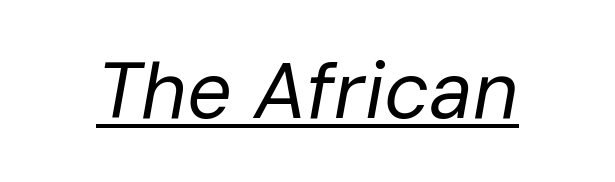
Q: Is the text bold? A: No.
Q: Is the text italic (slanted)? A: Yes, it leans right by about 10 degrees.
Q: Is the text underlined? A: Yes.
Q: Is the spacing between letters normal or unusually wide? A: Normal.
Q: Width (condensed, normal, or wide)? A: Normal.
Q: Stroke contrast? A: Low.
Q: x-height? A: Medium.
Q: Monospaced? A: No.
